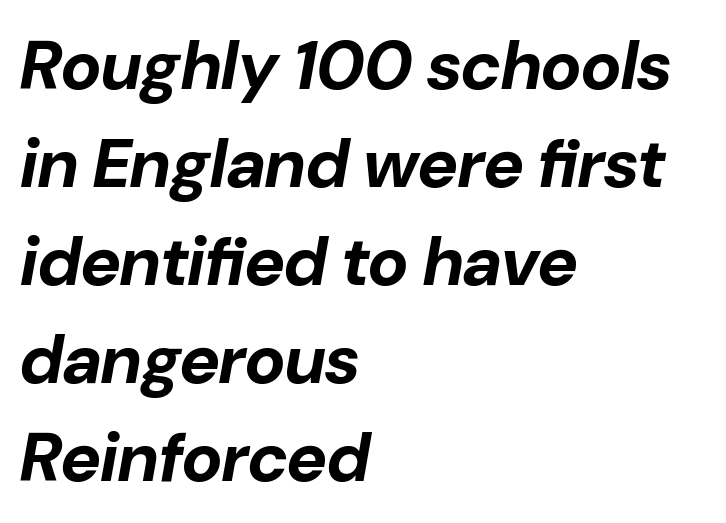
The image shows 69 px bold type, italic (leaning right); set left-aligned, normal line spacing (1.42x), normal letter spacing, not underlined; low stroke contrast and a medium x-height.
